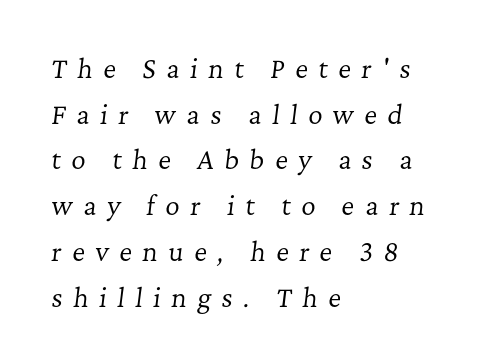
Q: Is the text bold? A: No.
Q: Is the text italic (slanted)? A: Yes, it leans right by about 7 degrees.
Q: Is the text underlined? A: No.
Q: How is the paragraph aligned? A: Left-aligned.
Q: Is the spacing between letters normal or unusually wide? A: Unusually wide.
